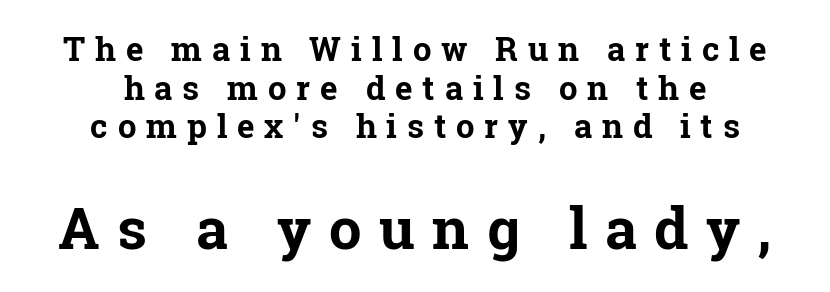
Q: Is the text bold? A: Yes.
Q: Is the text italic (slanted)? A: No, it is upright.
Q: Is the typeface a serif or a sans-serif typeface? A: Serif.
Q: Is the text underlined? A: No.
Q: How is the paragraph aligned? A: Centered.
Q: Is the spacing between letters normal or unusually wide? A: Unusually wide.
Q: Which block of text is set in a larger size, the first (top) or the second (bottom)? A: The second (bottom) one.
Q: Width (condensed, normal, or wide)? A: Normal.
Q: Stroke contrast? A: Low.
Q: x-height? A: Medium.
Q: Monospaced? A: No.
